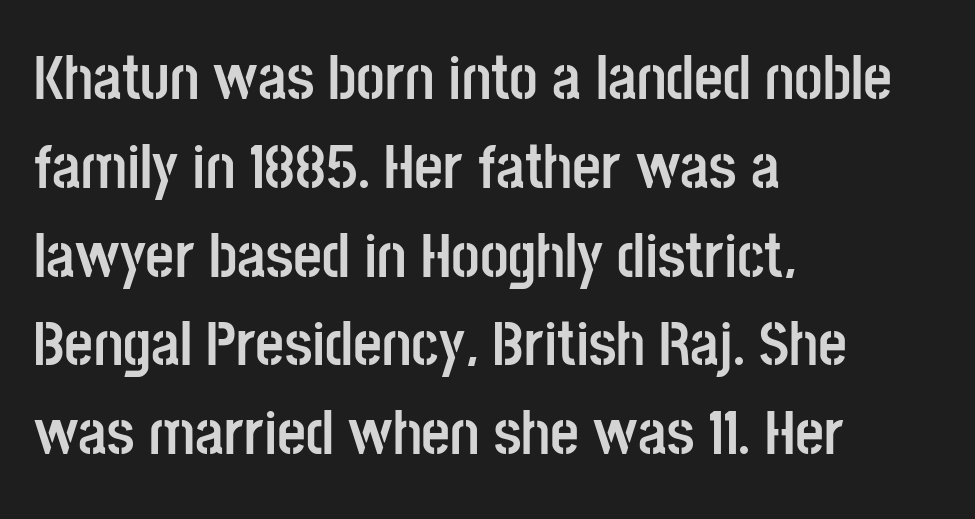
{"serif": "no", "italic": "no", "bold": "yes", "weight": "semibold", "width": "condensed", "stroke_contrast": "low", "x_height": "large", "monospaced": "no", "underline": "no", "align": "left", "line_spacing": "normal", "line_spacing_ratio": 1.41, "letter_spacing": "normal", "letter_spacing_em": 0.0, "glyph_px": 63}
